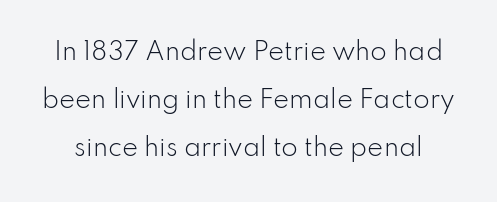
Q: Is the text bold? A: No.
Q: Is the text italic (slanted)? A: No, it is upright.
Q: Is the text underlined? A: No.
Q: Is the spacing between letters normal or unusually wide? A: Normal.
Q: Is the spacing between lines tight, normal or loose? A: Loose.
